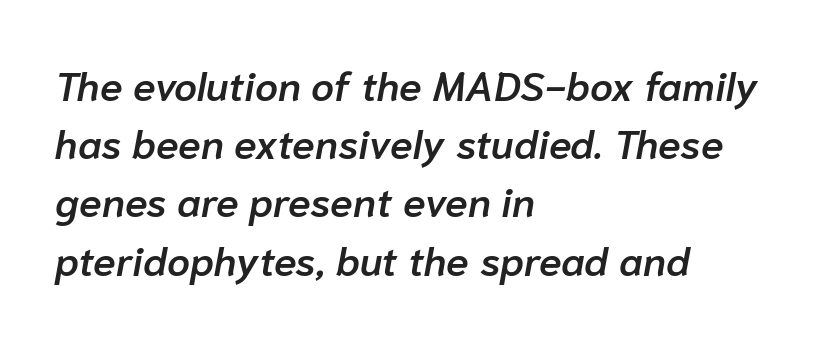
Q: Is the text bold? A: Semi-bold.
Q: Is the text italic (slanted)? A: Yes, it leans right by about 10 degrees.
Q: Is the text underlined? A: No.
Q: How is the paragraph aligned? A: Left-aligned.
Q: Is the spacing between letters normal or unusually wide? A: Normal.
Q: Is the spacing between lines tight, normal or loose? A: Normal.
Q: Width (condensed, normal, or wide)? A: Normal.
Q: Stroke contrast? A: Low.
Q: x-height? A: Medium.
Q: Monospaced? A: No.
